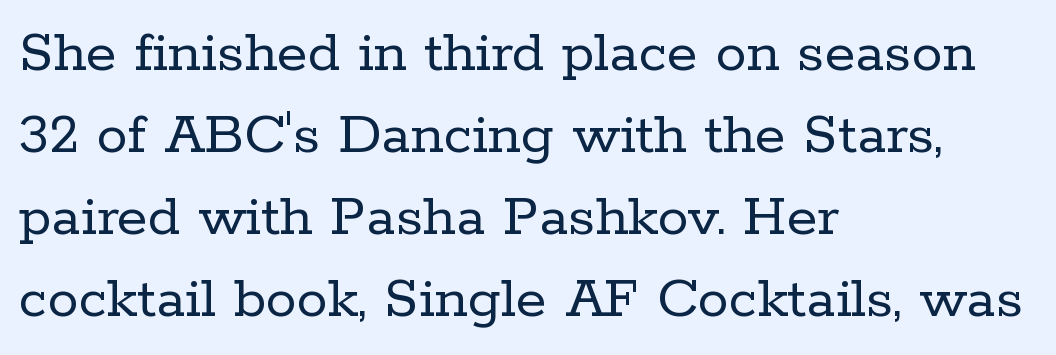
{"serif": "yes", "italic": "no", "bold": "no", "weight": "regular", "width": "normal", "stroke_contrast": "low", "x_height": "medium", "monospaced": "no", "underline": "no", "align": "left", "line_spacing": "normal", "line_spacing_ratio": 1.32, "letter_spacing": "normal", "letter_spacing_em": 0.0, "glyph_px": 62}
